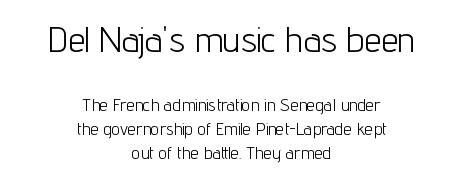
{"serif": "no", "italic": "no", "bold": "no", "weight": "light", "width": "condensed", "stroke_contrast": "low", "x_height": "medium", "monospaced": "no", "underline": "no", "align": "center", "line_spacing": "normal", "line_spacing_ratio": 1.41, "letter_spacing": "normal", "letter_spacing_em": 0.0, "larger_block": "first", "size_ratio": 2.0, "glyph_px": 34}
